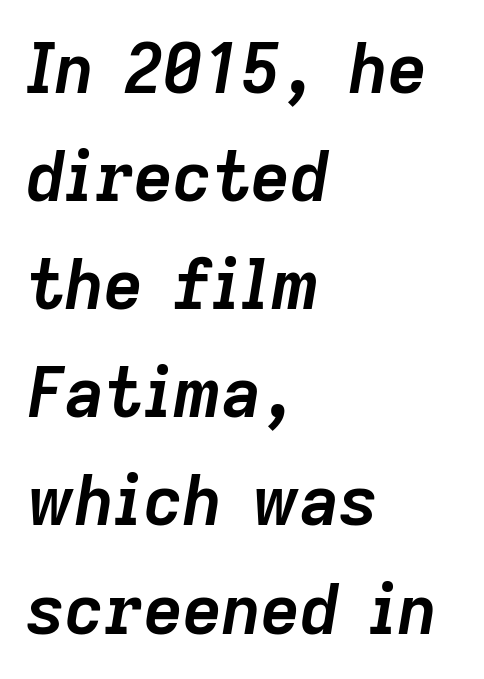
{"italic": "yes", "lean": "right", "slant_degrees": 9, "bold": "yes", "weight": "semibold", "width": "normal", "stroke_contrast": "low", "x_height": "medium", "monospaced": "no", "underline": "no", "align": "left", "line_spacing": "normal", "line_spacing_ratio": 1.59, "letter_spacing": "normal", "letter_spacing_em": 0.0, "glyph_px": 68}
